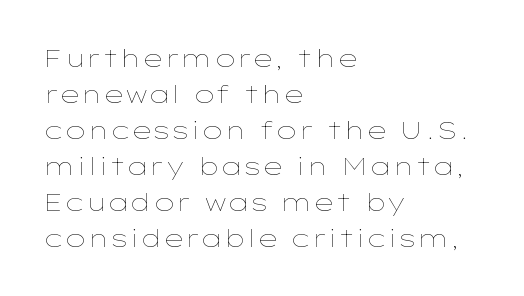
The image shows 24 px text type, upright; set left-aligned, normal line spacing (1.5x), normal letter spacing, not underlined.
